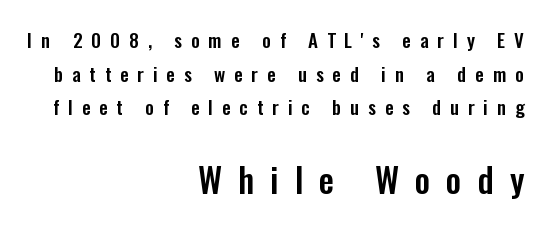
The image shows 34 px condensed sans-serif type, upright; set right-aligned, line spacing 1.77x, unusually wide letter spacing (+0.47 em), not underlined; the second (bottom) block is 1.79x larger; low stroke contrast and a medium x-height.
